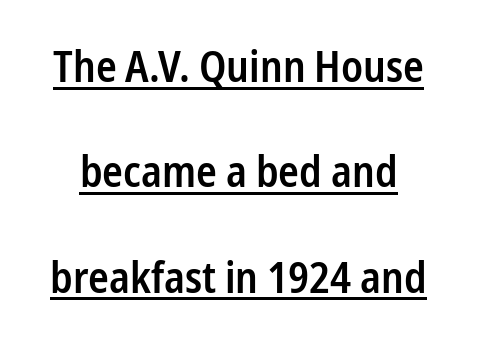
Q: Is the text bold? A: Semi-bold.
Q: Is the text italic (slanted)? A: No, it is upright.
Q: Is the typeface a serif or a sans-serif typeface? A: Sans-serif.
Q: Is the text underlined? A: Yes.
Q: Is the spacing between letters normal or unusually wide? A: Normal.
Q: Is the spacing between lines tight, normal or loose? A: Loose.
Q: Width (condensed, normal, or wide)? A: Condensed.
Q: Stroke contrast? A: Low.
Q: x-height? A: Medium.
Q: Monospaced? A: No.
